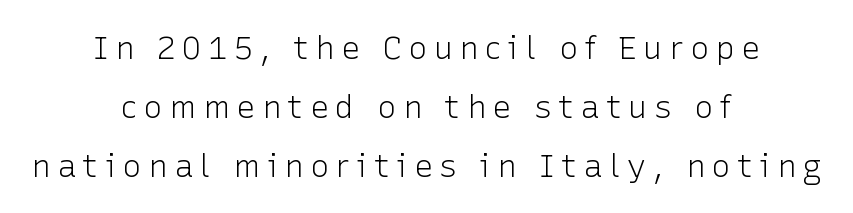
The image shows 32 px light sans-serif type, upright; set centered, line spacing 1.84x, unusually wide letter spacing (+0.2 em), not underlined; low stroke contrast and a medium x-height.
